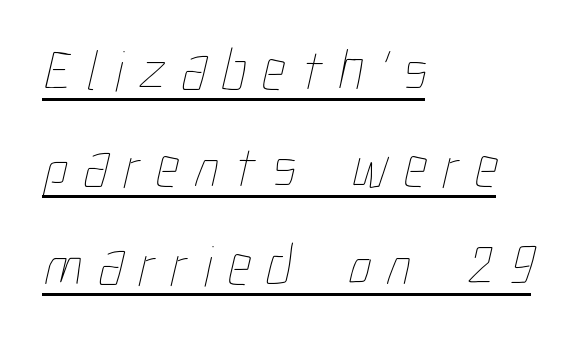
Q: Is the text bold? A: No.
Q: Is the text underlined? A: Yes.
Q: How is the paragraph aligned? A: Left-aligned.
Q: Is the spacing between letters normal or unusually wide? A: Unusually wide.
Q: Is the spacing between lines tight, normal or loose? A: Normal.
Q: Width (condensed, normal, or wide)? A: Condensed.
Q: Stroke contrast? A: Low.
Q: x-height? A: Medium.
Q: Monospaced? A: No.
